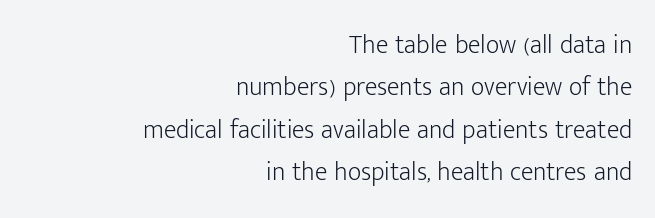
Each line ends at the same right margin while the left side varies. Students, note that the glyphs here touch the page at normal intervals. Caption: face not bold, strokes unweighted. Vertically, the passage feels balanced, rows spaced as you'd expect. Upright lettering throughout.
